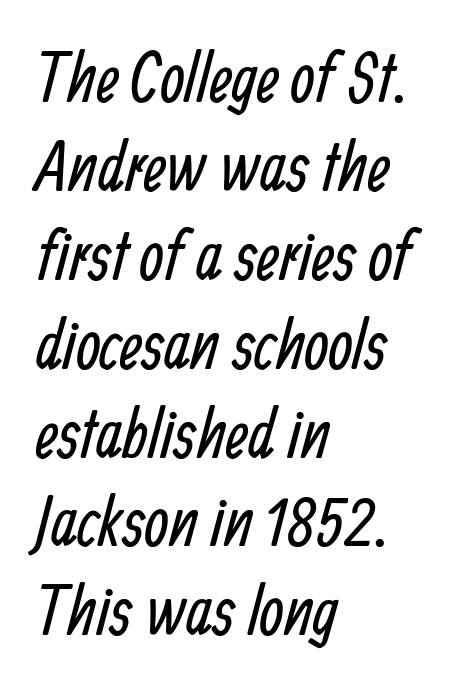
{"serif": "no", "bold": "no", "weight": "regular", "width": "condensed", "stroke_contrast": "low", "x_height": "medium", "monospaced": "no", "underline": "no", "align": "left", "line_spacing": "normal", "line_spacing_ratio": 1.27, "letter_spacing": "normal", "letter_spacing_em": 0.0, "glyph_px": 70}
